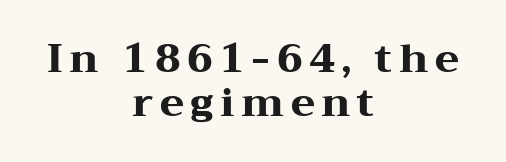
{"serif": "yes", "italic": "no", "bold": "yes", "weight": "heavy", "width": "wide", "stroke_contrast": "medium", "x_height": "medium", "monospaced": "no", "underline": "no", "align": "center", "line_spacing": "tight", "line_spacing_ratio": 1.09, "glyph_px": 40}
